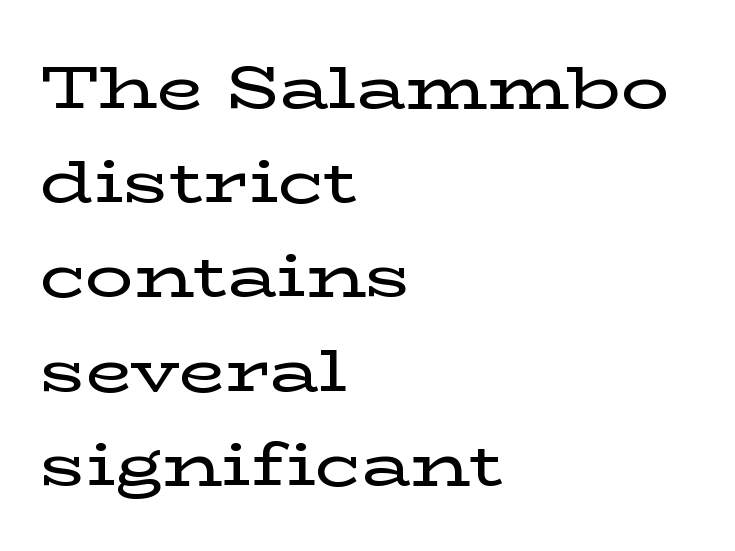
Q: Is the text italic (slanted)? A: No, it is upright.
Q: Is the typeface a serif or a sans-serif typeface? A: Serif.
Q: Is the text underlined? A: No.
Q: How is the paragraph aligned? A: Left-aligned.
Q: Is the spacing between letters normal or unusually wide? A: Normal.
Q: Is the spacing between lines tight, normal or loose? A: Normal.
Q: Width (condensed, normal, or wide)? A: Wide.
Q: Stroke contrast? A: Low.
Q: x-height? A: Medium.
Q: Monospaced? A: No.
